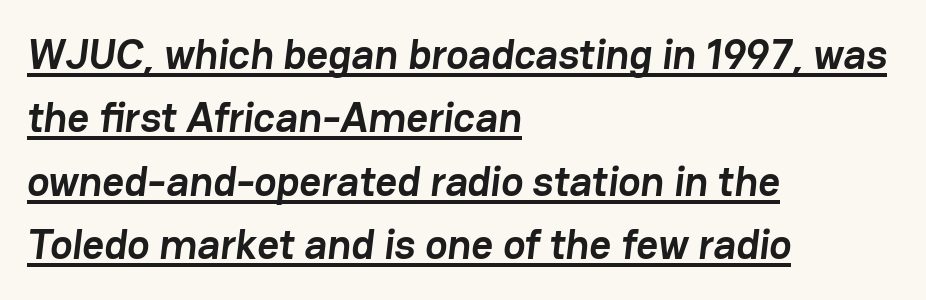
Typesetter's note: full bold, strokes at maximum text heaviness. Each line starts at the same left margin while the right side varies. If you measured baseline to baseline, you'd find a middling distance. Each word holds together tightly as a unit, with standard inter-letter gaps. Each letter keeps its own natural width here, so spacing adapts to shape.
